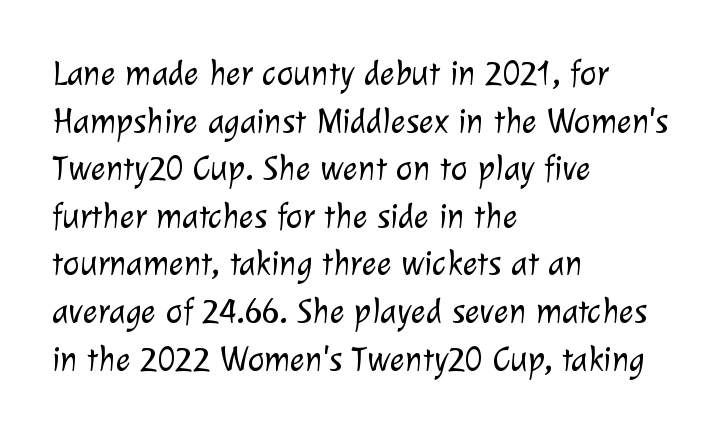
{"serif": "no", "bold": "no", "weight": "light", "width": "normal", "stroke_contrast": "low", "x_height": "medium", "monospaced": "no", "underline": "no", "align": "left", "line_spacing": "normal", "line_spacing_ratio": 1.36, "letter_spacing": "normal", "letter_spacing_em": 0.0, "glyph_px": 35}
